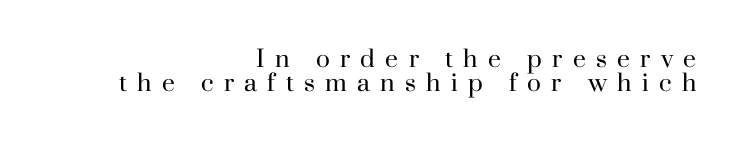
You could only call the tracking loose — the letters float apart. Underlining? Definitely not there. Rows of type sit shoulder to shoulder in the vertical direction. The specimen reads as upright at a glance. In CSS terms this would be text-align: right. Compared with a typical body face, this is equally light or lighter still.
